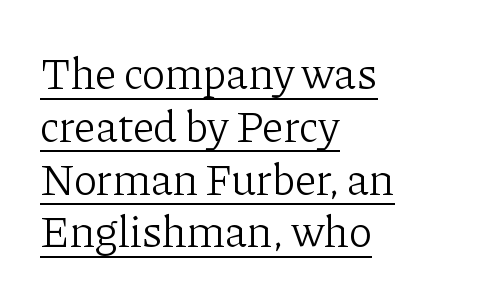
The lettering stays uniformly vertical, giving the passage a roman look. The letters advance in unequal steps, a hallmark of proportional type. To sum up the face: it has serifs. The sample's only ornament is a line tracing under the words. Caption: multi-line text, flush left, ragged right.
